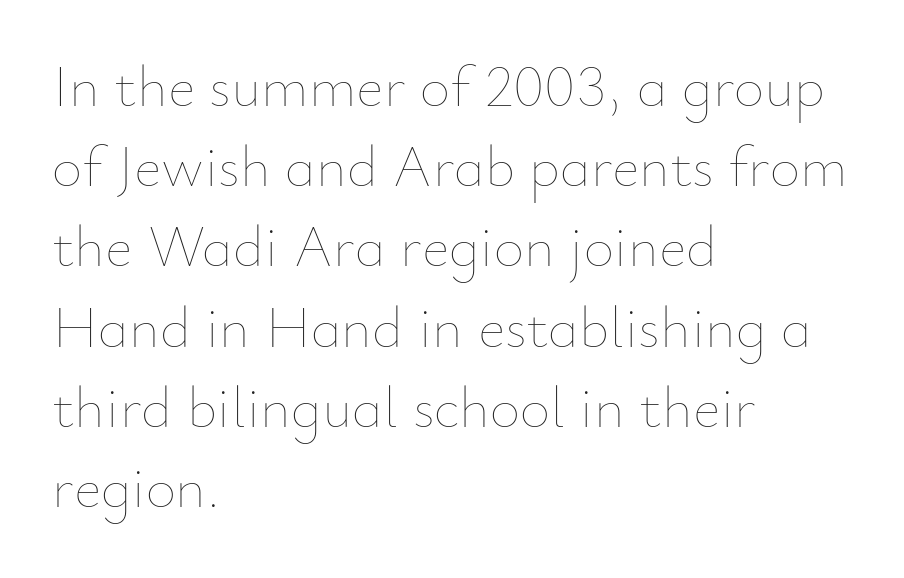
{"italic": "no", "bold": "no", "weight": "thin", "width": "normal", "stroke_contrast": "low", "x_height": "small", "monospaced": "no", "underline": "no", "align": "left", "line_spacing": "normal", "line_spacing_ratio": 1.36, "letter_spacing": "normal", "letter_spacing_em": 0.0, "glyph_px": 59}
